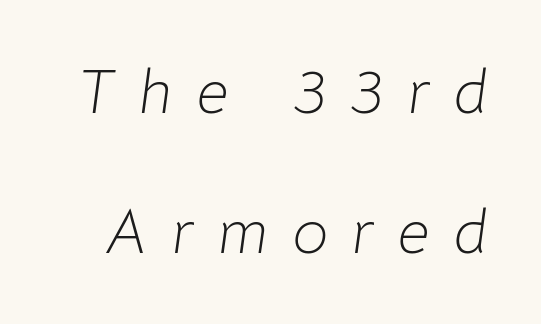
Q: Is the text bold? A: No.
Q: Is the text italic (slanted)? A: Yes, it leans right by about 8 degrees.
Q: Is the text underlined? A: No.
Q: Is the spacing between letters normal or unusually wide? A: Unusually wide.
Q: Is the spacing between lines tight, normal or loose? A: Loose.
Q: Width (condensed, normal, or wide)? A: Normal.
Q: Stroke contrast? A: Low.
Q: x-height? A: Medium.
Q: Monospaced? A: No.
